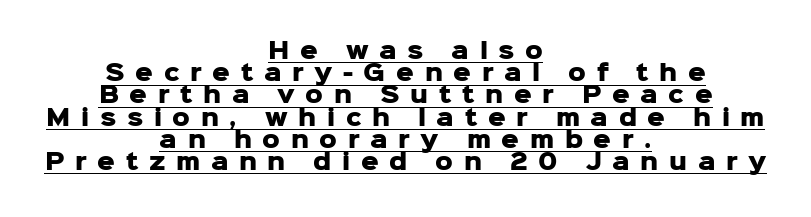
Q: Is the text bold? A: Yes.
Q: Is the text italic (slanted)? A: No, it is upright.
Q: Is the text underlined? A: Yes.
Q: How is the paragraph aligned? A: Centered.
Q: Is the spacing between letters normal or unusually wide? A: Unusually wide.
Q: Is the spacing between lines tight, normal or loose? A: Tight.
